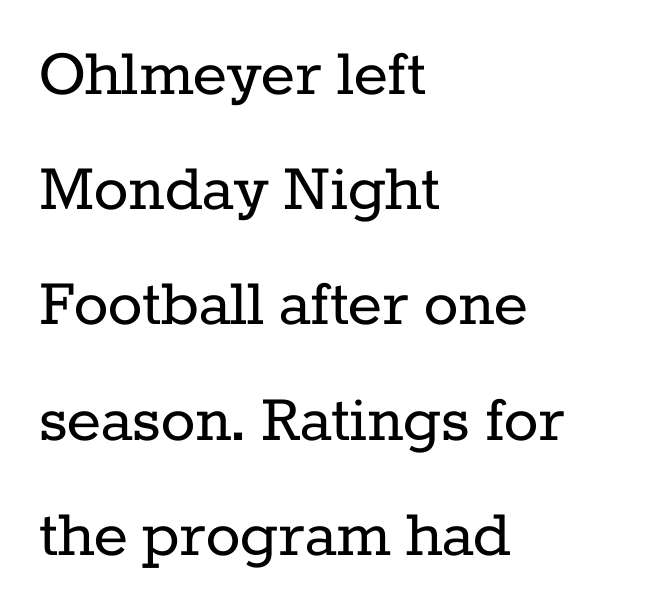
The image shows 72 px regular-weight serif type, upright; set left-aligned, normal line spacing (1.6x), normal letter spacing, not underlined; low stroke contrast and a medium x-height.
